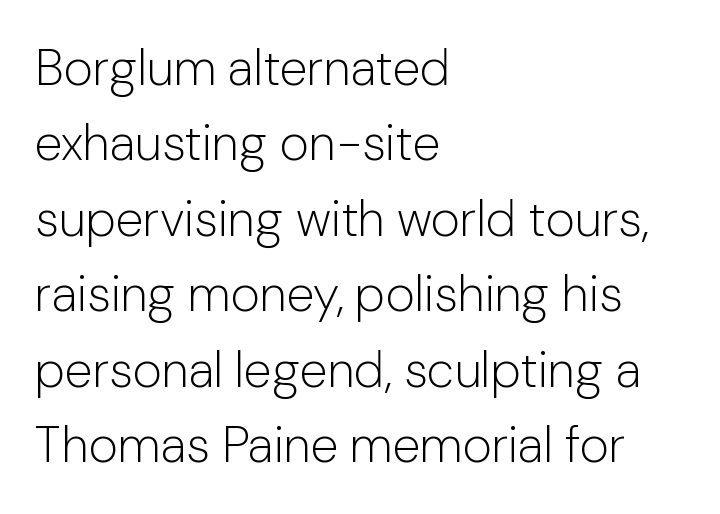
The image shows 50 px light sans-serif type, upright; set left-aligned, normal line spacing (1.51x), normal letter spacing, not underlined; low stroke contrast and a medium x-height.
